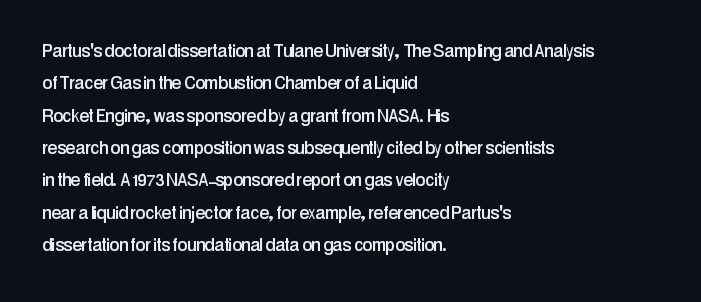
Bare-footed words on every line. The space between consecutive lines is moderate. Caption: standard tracking, unaltered. The lettering holds an erect, upright posture throughout. The text block is weighted toward the left margin, trailing off unevenly rightward.
